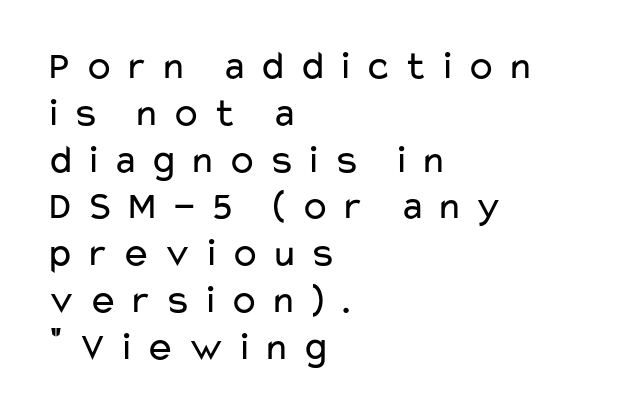
{"serif": "no", "italic": "no", "bold": "no", "weight": "regular", "width": "wide", "stroke_contrast": "low", "x_height": "medium", "monospaced": "no", "underline": "no", "align": "left", "line_spacing_ratio": 1.17, "letter_spacing": "wide", "letter_spacing_em": 0.27, "glyph_px": 40}
